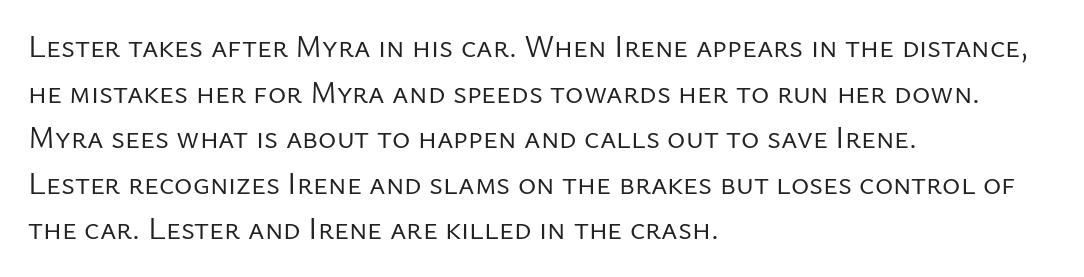
Q: Is the text bold? A: No.
Q: Is the text italic (slanted)? A: No, it is upright.
Q: Is the typeface a serif or a sans-serif typeface? A: Sans-serif.
Q: Is the text underlined? A: No.
Q: How is the paragraph aligned? A: Left-aligned.
Q: Is the spacing between letters normal or unusually wide? A: Normal.
Q: Is the spacing between lines tight, normal or loose? A: Normal.
Q: Width (condensed, normal, or wide)? A: Normal.
Q: Stroke contrast? A: Low.
Q: x-height? A: Medium.
Q: Monospaced? A: No.
